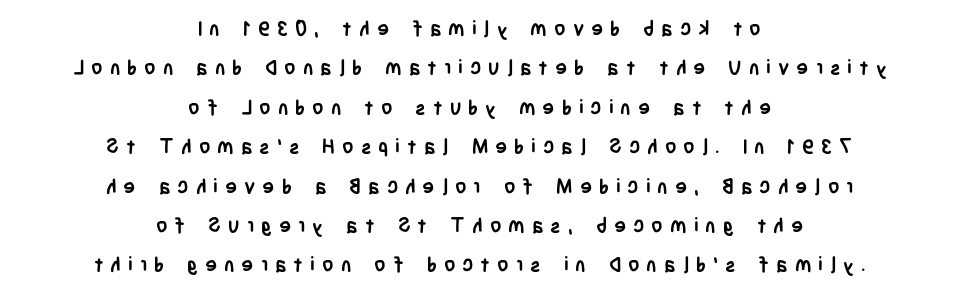
{"italic": "no", "bold": "yes", "underline": "no", "align": "center", "line_spacing": "loose", "line_spacing_ratio": 1.97, "letter_spacing": "wide", "letter_spacing_em": 0.35, "glyph_px": 20}
